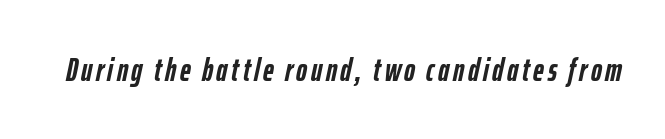
{"italic": "yes", "lean": "right", "slant_degrees": 12, "bold": "yes", "weight": "semibold", "width": "condensed", "stroke_contrast": "low", "x_height": "medium", "monospaced": "no", "underline": "no", "glyph_px": 33}
